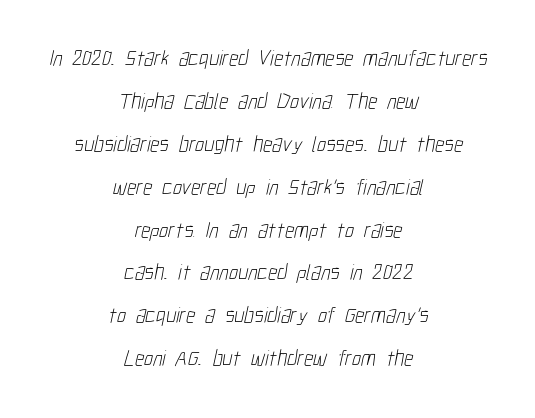
The image shows 22 px text type; set centered, loose line spacing (1.95x), normal letter spacing, not underlined.
